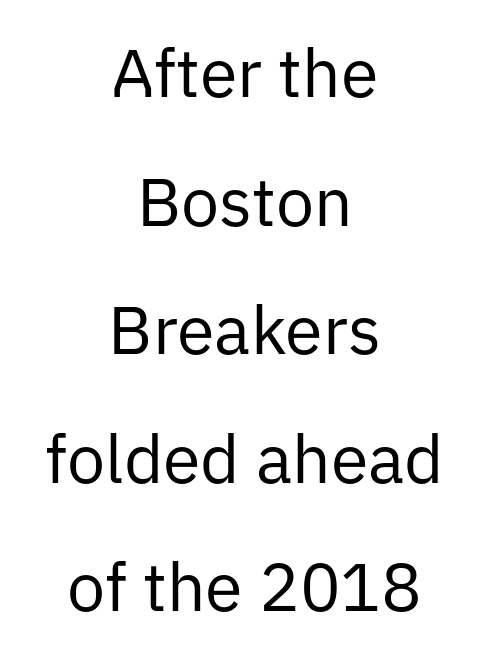
Q: Is the text bold? A: No.
Q: Is the text italic (slanted)? A: No, it is upright.
Q: Is the typeface a serif or a sans-serif typeface? A: Sans-serif.
Q: Is the text underlined? A: No.
Q: How is the paragraph aligned? A: Centered.
Q: Is the spacing between letters normal or unusually wide? A: Normal.
Q: Width (condensed, normal, or wide)? A: Normal.
Q: Stroke contrast? A: Low.
Q: x-height? A: Medium.
Q: Monospaced? A: No.
